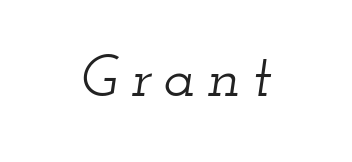
{"serif": "yes", "italic": "yes", "lean": "right", "slant_degrees": 12, "width": "wide", "stroke_contrast": "low", "x_height": "small", "monospaced": "no", "underline": "no", "glyph_px": 60}
